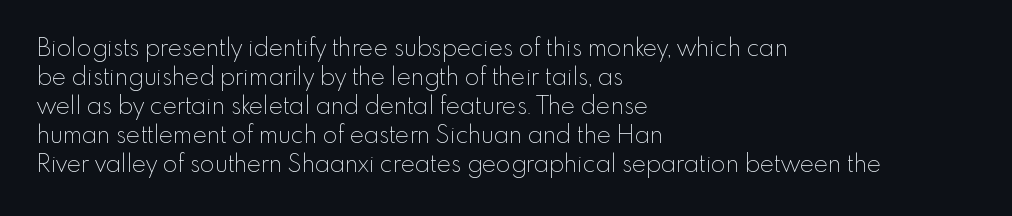
{"italic": "no", "bold": "no", "underline": "no", "align": "left", "line_spacing_ratio": 1.21, "letter_spacing": "normal", "letter_spacing_em": 0.0, "glyph_px": 24}
